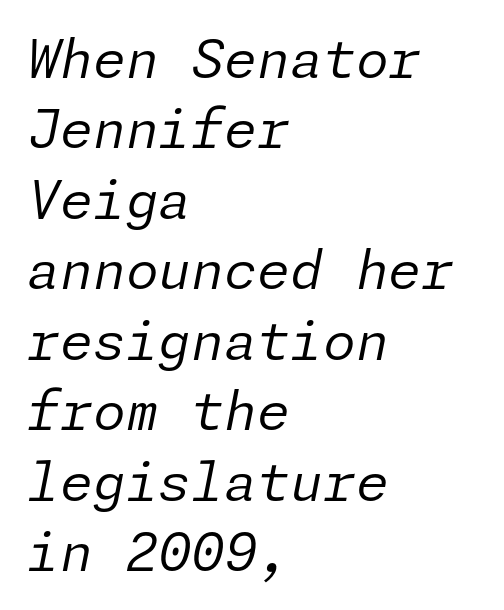
{"italic": "yes", "lean": "right", "slant_degrees": 11, "bold": "no", "weight": "regular", "width": "normal", "stroke_contrast": "low", "x_height": "medium", "underline": "no", "align": "left", "line_spacing": "normal", "line_spacing_ratio": 1.33, "letter_spacing": "normal", "letter_spacing_em": 0.0, "glyph_px": 53}
